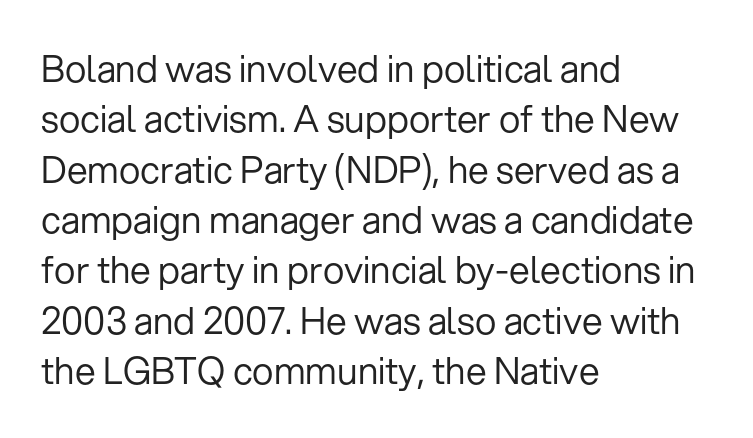
The image shows 37 px regular-weight sans-serif type, upright; set left-aligned, normal line spacing (1.36x), normal letter spacing, not underlined; low stroke contrast and a medium x-height.
